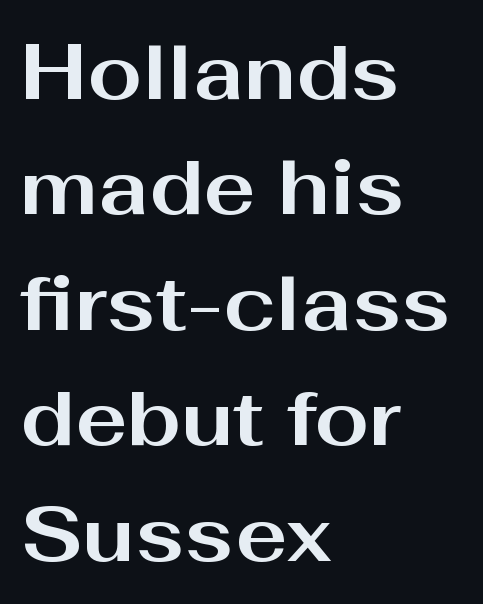
Q: Is the text bold? A: Yes.
Q: Is the text italic (slanted)? A: No, it is upright.
Q: Is the typeface a serif or a sans-serif typeface? A: Sans-serif.
Q: Is the text underlined? A: No.
Q: How is the paragraph aligned? A: Left-aligned.
Q: Is the spacing between letters normal or unusually wide? A: Normal.
Q: Is the spacing between lines tight, normal or loose? A: Normal.
Q: Width (condensed, normal, or wide)? A: Wide.
Q: Stroke contrast? A: Medium.
Q: x-height? A: Medium.
Q: Monospaced? A: No.
